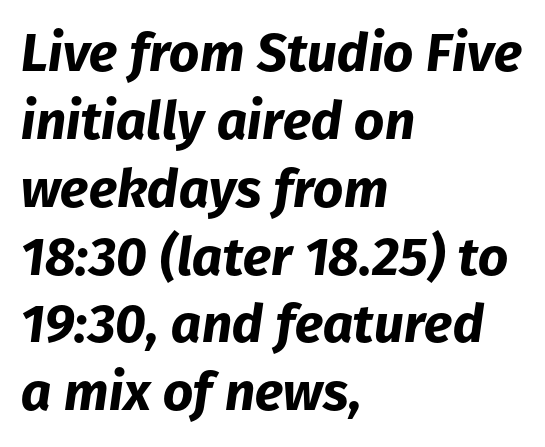
Q: Is the text bold? A: Yes.
Q: Is the text italic (slanted)? A: Yes, it leans right by about 8 degrees.
Q: Is the text underlined? A: No.
Q: How is the paragraph aligned? A: Left-aligned.
Q: Is the spacing between letters normal or unusually wide? A: Normal.
Q: Is the spacing between lines tight, normal or loose? A: Normal.
Q: Width (condensed, normal, or wide)? A: Normal.
Q: Stroke contrast? A: Low.
Q: x-height? A: Medium.
Q: Monospaced? A: No.
